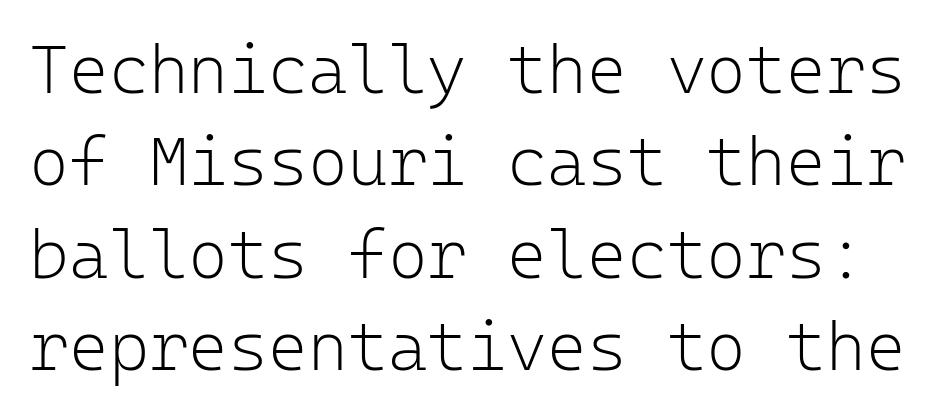
Q: Is the text bold? A: No.
Q: Is the text italic (slanted)? A: No, it is upright.
Q: Is the typeface a serif or a sans-serif typeface? A: Sans-serif.
Q: Is the text underlined? A: No.
Q: Is the spacing between letters normal or unusually wide? A: Normal.
Q: Is the spacing between lines tight, normal or loose? A: Normal.
Q: Width (condensed, normal, or wide)? A: Normal.
Q: Stroke contrast? A: Low.
Q: x-height? A: Medium.
Q: Monospaced? A: Yes.
